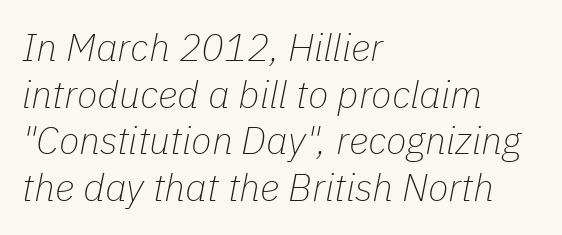
The image shows 38 px thin type, italic (leaning right); set left-aligned, line spacing 1.23x, normal letter spacing, not underlined; low stroke contrast and a medium x-height.
